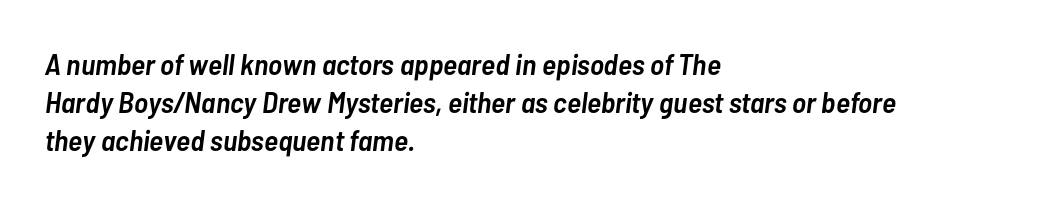
The image shows 30 px semibold, condensed type, italic (leaning right); set left-aligned, normal line spacing (1.27x), normal letter spacing, not underlined; low stroke contrast and a medium x-height.
